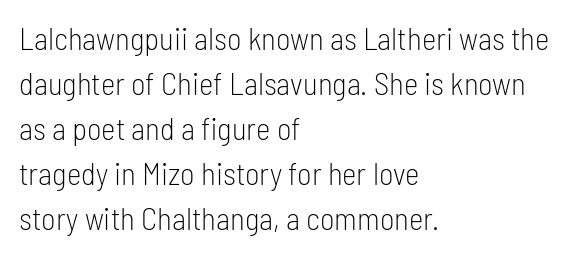
The image shows 31 px light, condensed sans-serif type, upright; set left-aligned, normal line spacing (1.45x), normal letter spacing, not underlined; low stroke contrast and a medium x-height.
